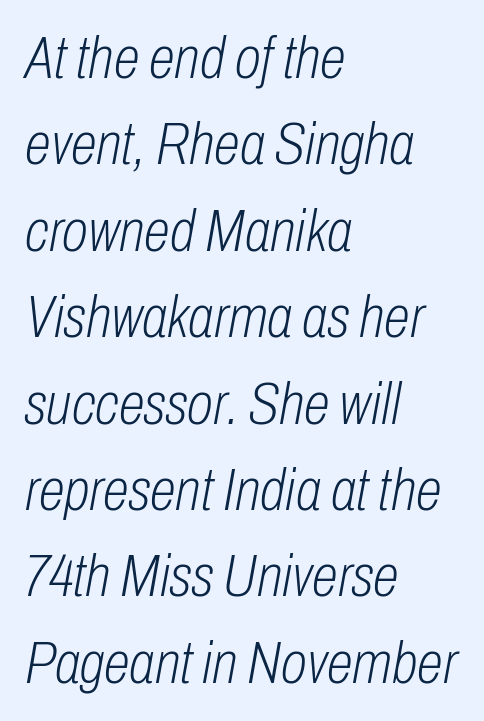
{"italic": "yes", "lean": "right", "slant_degrees": 10, "bold": "no", "weight": "light", "width": "condensed", "stroke_contrast": "low", "x_height": "medium", "monospaced": "no", "underline": "no", "align": "left", "line_spacing": "normal", "line_spacing_ratio": 1.44, "letter_spacing": "normal", "letter_spacing_em": 0.0, "glyph_px": 60}
